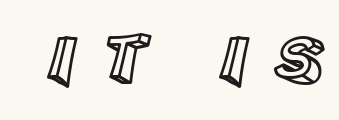
{"width": "normal", "x_height": "large", "monospaced": "no", "underline": "no", "letter_spacing": "wide", "letter_spacing_em": 0.38, "glyph_px": 71}
